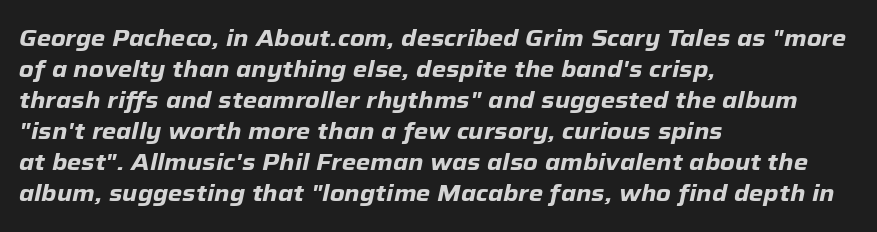
{"italic": "yes", "lean": "right", "slant_degrees": 12, "bold": "yes", "underline": "no", "align": "left", "line_spacing": "normal", "line_spacing_ratio": 1.35, "letter_spacing": "normal", "letter_spacing_em": 0.0, "glyph_px": 23}
